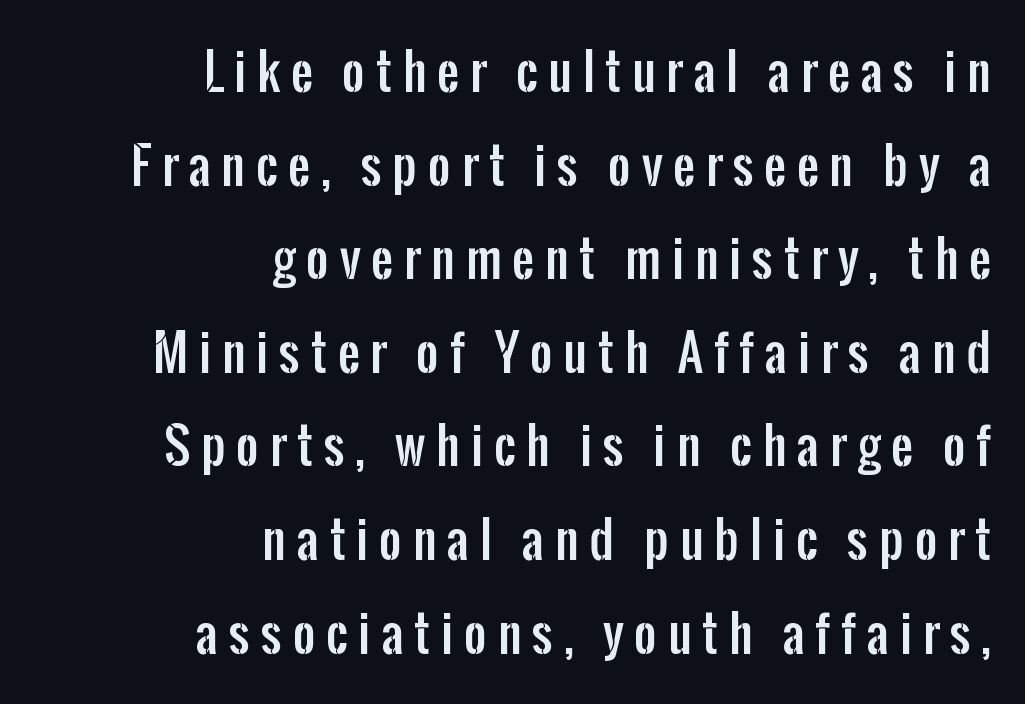
The image shows 49 px condensed sans-serif type, upright; set right-aligned, loose line spacing (1.91x), unusually wide letter spacing (+0.22 em), not underlined; low stroke contrast and a medium x-height.
